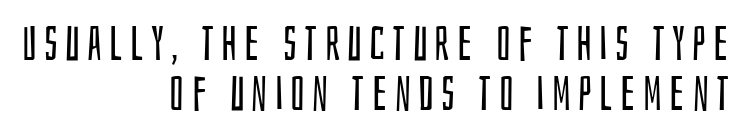
Q: Is the text bold? A: No.
Q: Is the text italic (slanted)? A: No, it is upright.
Q: Is the typeface a serif or a sans-serif typeface? A: Sans-serif.
Q: Is the text underlined? A: No.
Q: How is the paragraph aligned? A: Right-aligned.
Q: Is the spacing between lines tight, normal or loose? A: Tight.
Q: Width (condensed, normal, or wide)? A: Condensed.
Q: Stroke contrast? A: Low.
Q: x-height? A: Large.
Q: Monospaced? A: No.
